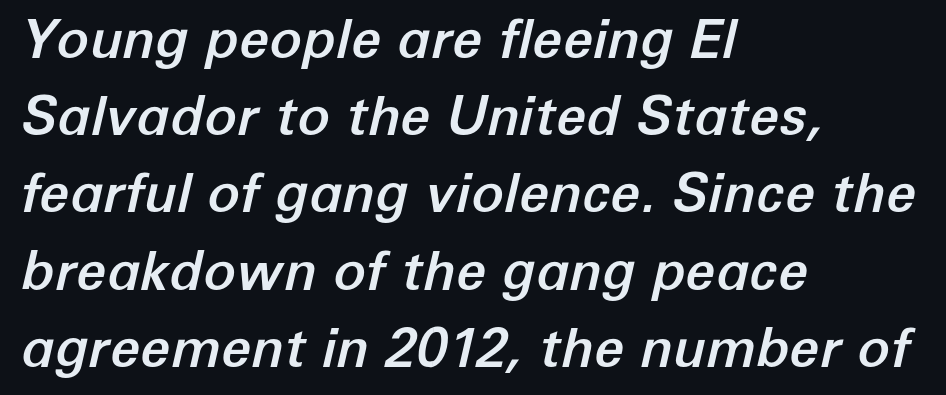
Q: Is the text italic (slanted)? A: Yes, it leans right by about 12 degrees.
Q: Is the text underlined? A: No.
Q: How is the paragraph aligned? A: Left-aligned.
Q: Is the spacing between letters normal or unusually wide? A: Normal.
Q: Is the spacing between lines tight, normal or loose? A: Normal.
Q: Width (condensed, normal, or wide)? A: Normal.
Q: Stroke contrast? A: Low.
Q: x-height? A: Medium.
Q: Monospaced? A: No.
